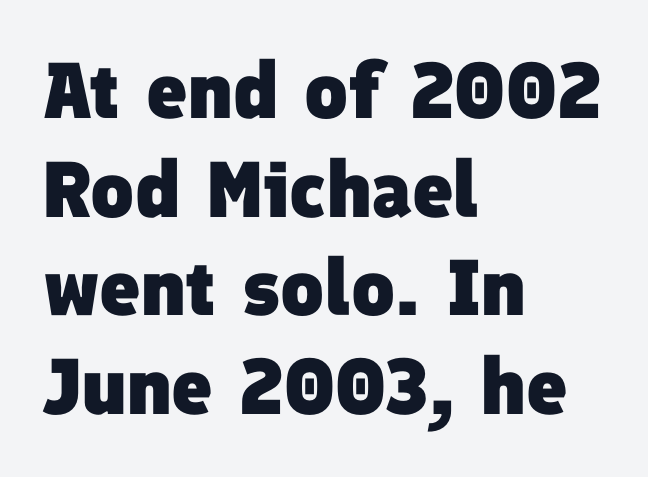
The image shows 79 px heavy sans-serif type; set left-aligned, normal line spacing (1.25x), normal letter spacing, not underlined; low stroke contrast and a medium x-height.
